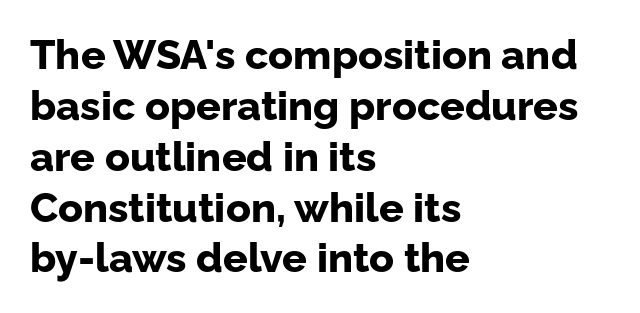
{"serif": "no", "italic": "no", "bold": "yes", "weight": "bold", "width": "normal", "stroke_contrast": "low", "x_height": "medium", "monospaced": "no", "underline": "no", "align": "left", "line_spacing_ratio": 1.24, "letter_spacing": "normal", "letter_spacing_em": 0.0, "glyph_px": 41}
